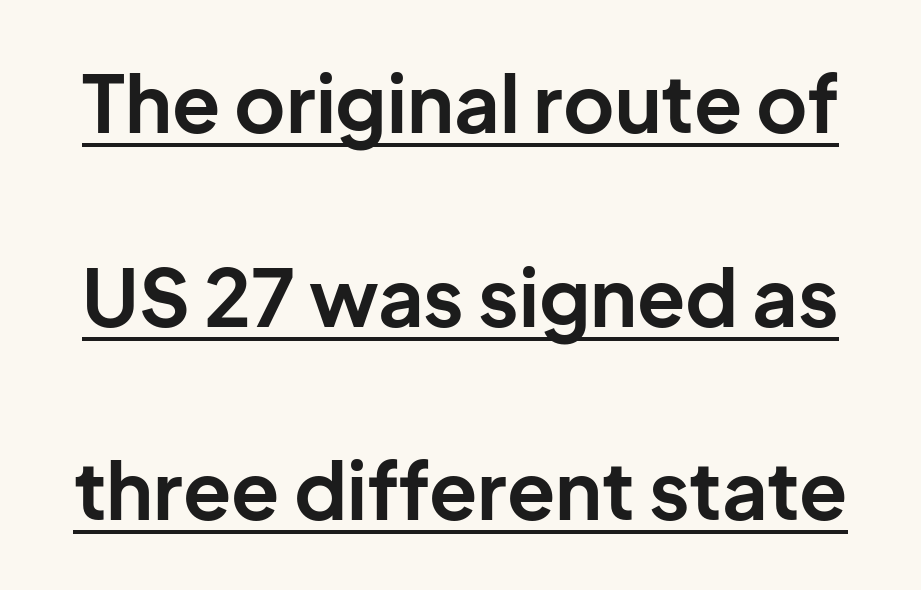
Q: Is the text bold? A: Yes.
Q: Is the text italic (slanted)? A: No, it is upright.
Q: Is the typeface a serif or a sans-serif typeface? A: Sans-serif.
Q: Is the text underlined? A: Yes.
Q: Is the spacing between letters normal or unusually wide? A: Normal.
Q: Is the spacing between lines tight, normal or loose? A: Loose.
Q: Width (condensed, normal, or wide)? A: Normal.
Q: Stroke contrast? A: Low.
Q: x-height? A: Medium.
Q: Monospaced? A: No.
